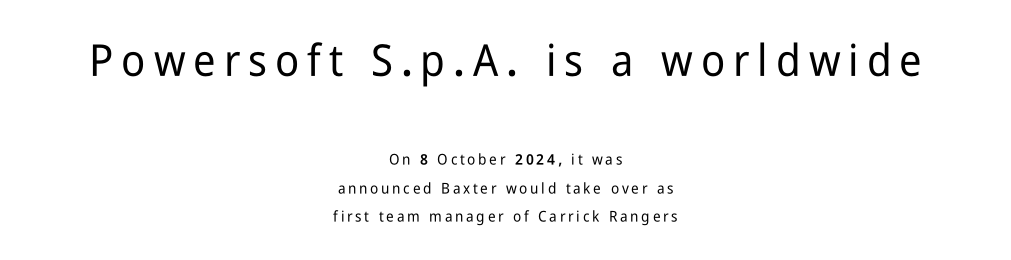
Character size in the leading block exceeds that of the trailing block. A typesetter would call this proportional, since set widths differ per character. Rule under the text: the space is simply empty. The passage is arranged like a title page — every line centered.
